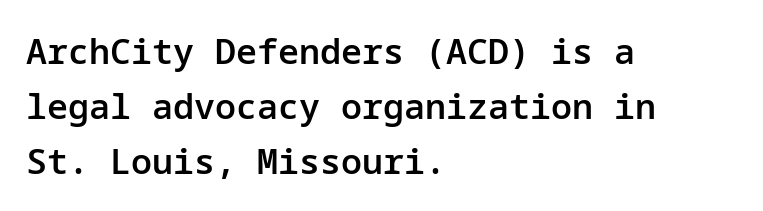
The lettering stays uniformly vertical, giving the passage a roman look. You can tell from the bare stems that sans-serif type was used. These lines stack with their left ends in a neat column. Each row of text sits above clean, open space. Stems and bowls a touch heavier than normal — semibold.
